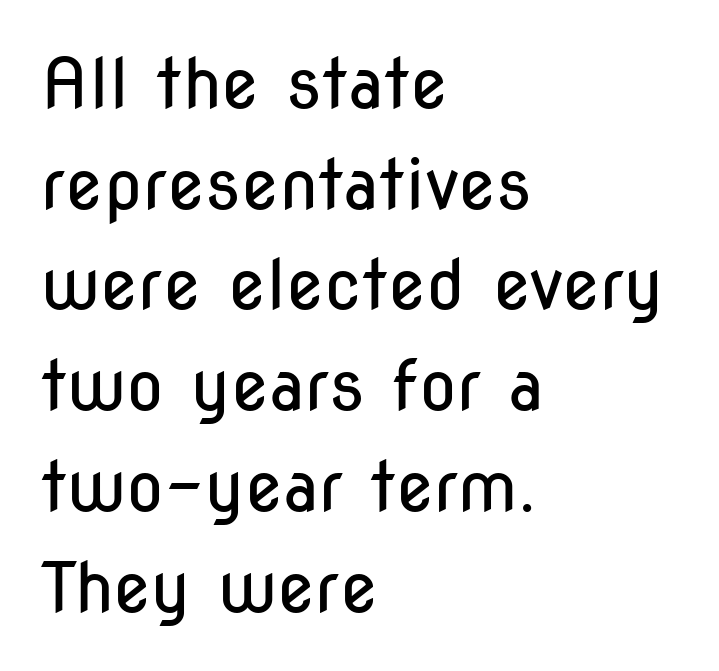
Do the letters lean? They stand straight. This sample is left-justified, so line endings fall wherever the words run out. Nothing sits at the stroke ends, so this counts as sans-serif. Any mark beneath the type? The region is blank. Character widths vary here, with narrow letters taking less room than wide ones. Is the type heavy? It reads as light-to-regular instead.
